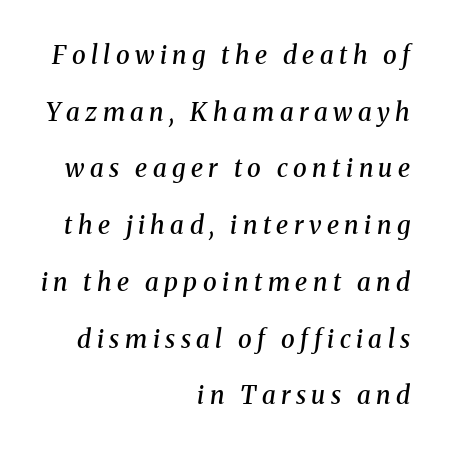
{"italic": "yes", "lean": "right", "slant_degrees": 8, "bold": "semi", "underline": "no", "align": "right", "line_spacing": "loose", "line_spacing_ratio": 2.27, "letter_spacing": "wide", "letter_spacing_em": 0.22, "glyph_px": 25}
